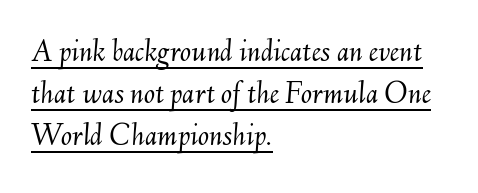
The image shows 33 px light type, italic (leaning right); set left-aligned, normal line spacing (1.28x), normal letter spacing, underlined; medium stroke contrast and a small x-height.
